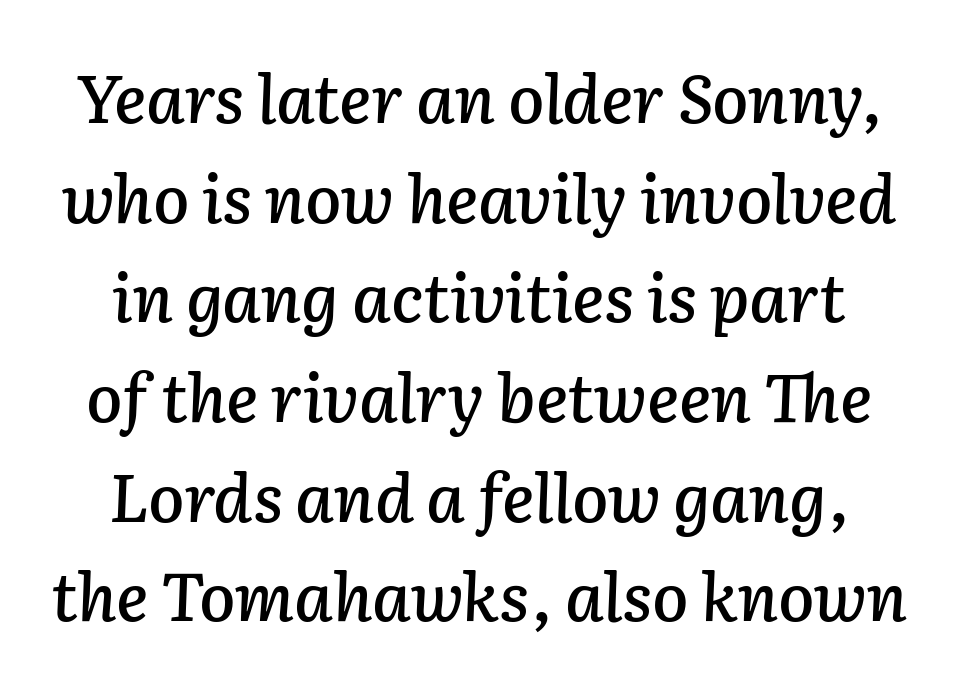
{"italic": "yes", "lean": "right", "slant_degrees": 2, "width": "normal", "stroke_contrast": "low", "x_height": "medium", "monospaced": "no", "underline": "no", "line_spacing": "normal", "line_spacing_ratio": 1.51, "letter_spacing": "normal", "letter_spacing_em": 0.0, "glyph_px": 66}
